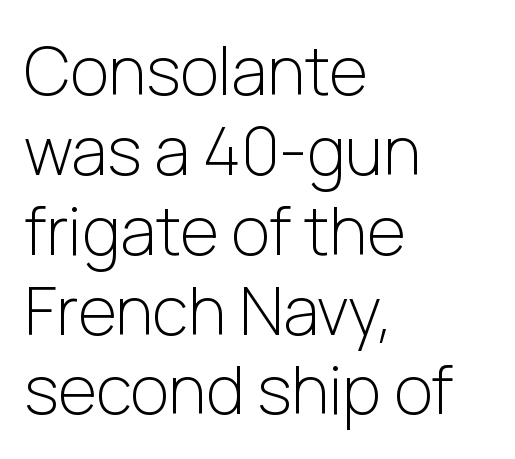
Q: Is the text bold? A: No.
Q: Is the text italic (slanted)? A: No, it is upright.
Q: Is the typeface a serif or a sans-serif typeface? A: Sans-serif.
Q: Is the text underlined? A: No.
Q: How is the paragraph aligned? A: Left-aligned.
Q: Is the spacing between letters normal or unusually wide? A: Normal.
Q: Width (condensed, normal, or wide)? A: Normal.
Q: Stroke contrast? A: Low.
Q: x-height? A: Medium.
Q: Monospaced? A: No.
